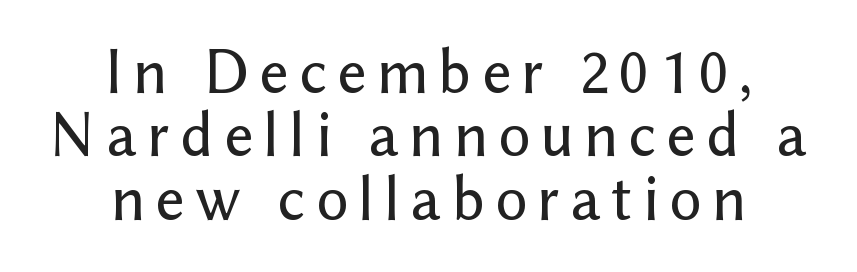
Q: Is the text italic (slanted)? A: No, it is upright.
Q: Is the typeface a serif or a sans-serif typeface? A: Sans-serif.
Q: Is the text underlined? A: No.
Q: How is the paragraph aligned? A: Centered.
Q: Is the spacing between lines tight, normal or loose? A: Tight.
Q: Width (condensed, normal, or wide)? A: Normal.
Q: Stroke contrast? A: Low.
Q: x-height? A: Medium.
Q: Monospaced? A: No.
